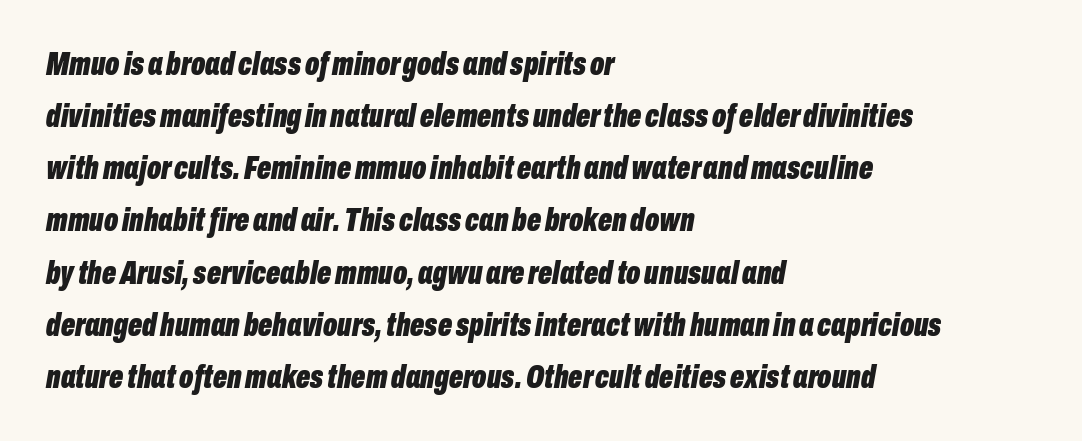
The image shows 33 px bold, condensed type, italic (leaning right); set left-aligned, normal line spacing (1.58x), normal letter spacing, not underlined; low stroke contrast and a medium x-height.
